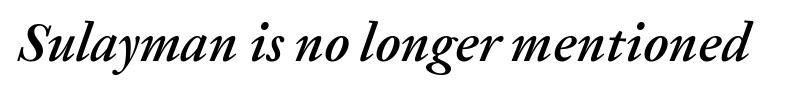
Nothing unusual about the tracking: characters are spaced as the font intends. Yep, that's italic — everything's leaning. Each letter keeps its own natural width here, so spacing adapts to shape. The strip under each line holds only bare page.
